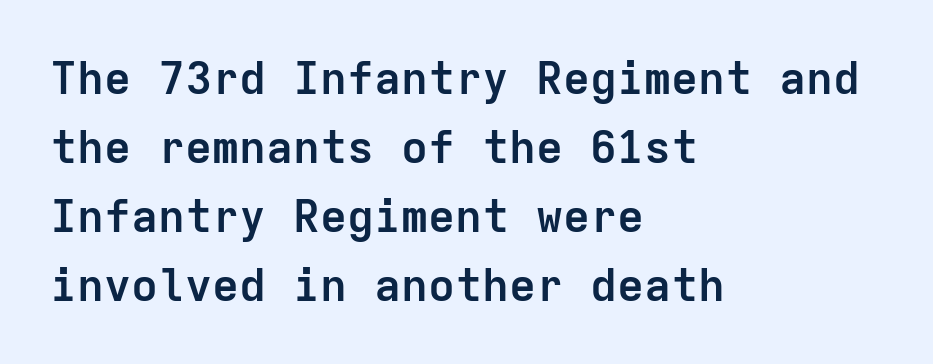
Q: Is the text bold? A: Yes.
Q: Is the text italic (slanted)? A: No, it is upright.
Q: Is the typeface a serif or a sans-serif typeface? A: Sans-serif.
Q: Is the text underlined? A: No.
Q: How is the paragraph aligned? A: Left-aligned.
Q: Is the spacing between letters normal or unusually wide? A: Normal.
Q: Is the spacing between lines tight, normal or loose? A: Normal.
Q: Width (condensed, normal, or wide)? A: Normal.
Q: Stroke contrast? A: Low.
Q: x-height? A: Medium.
Q: Monospaced? A: Yes.
